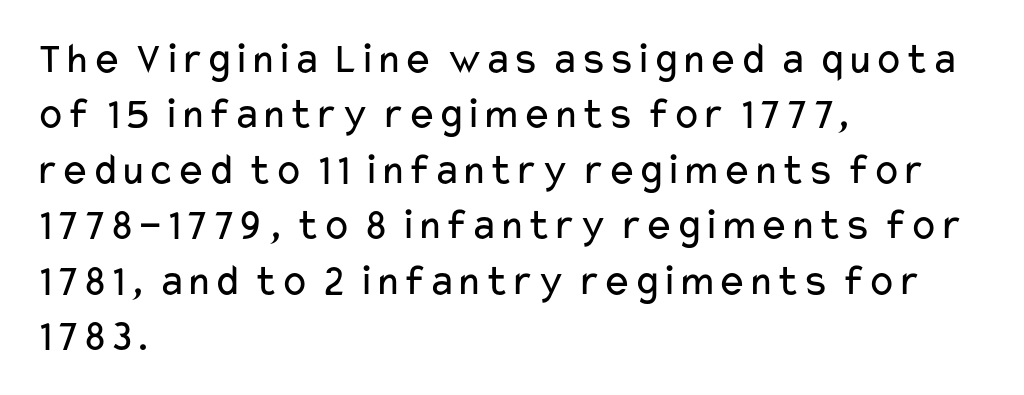
The image shows 44 px regular-weight, wide sans-serif type, upright; set left-aligned, normal line spacing (1.26x), normal letter spacing, not underlined; low stroke contrast and a medium x-height.
